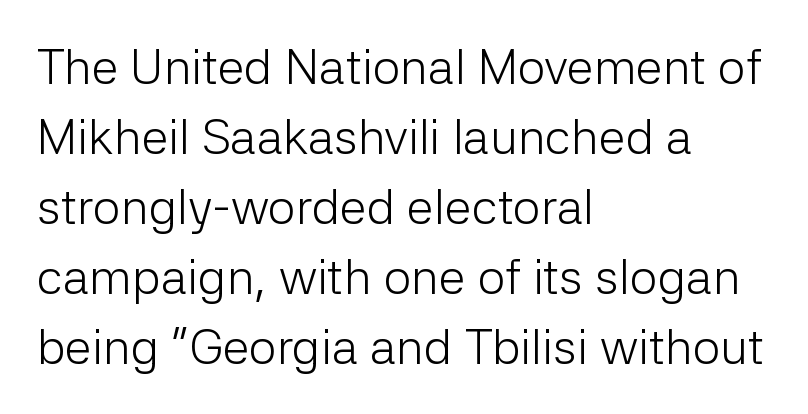
{"serif": "no", "italic": "no", "bold": "no", "weight": "light", "width": "normal", "stroke_contrast": "low", "x_height": "medium", "monospaced": "no", "underline": "no", "align": "left", "line_spacing": "normal", "line_spacing_ratio": 1.43, "letter_spacing": "normal", "letter_spacing_em": 0.0, "glyph_px": 49}
